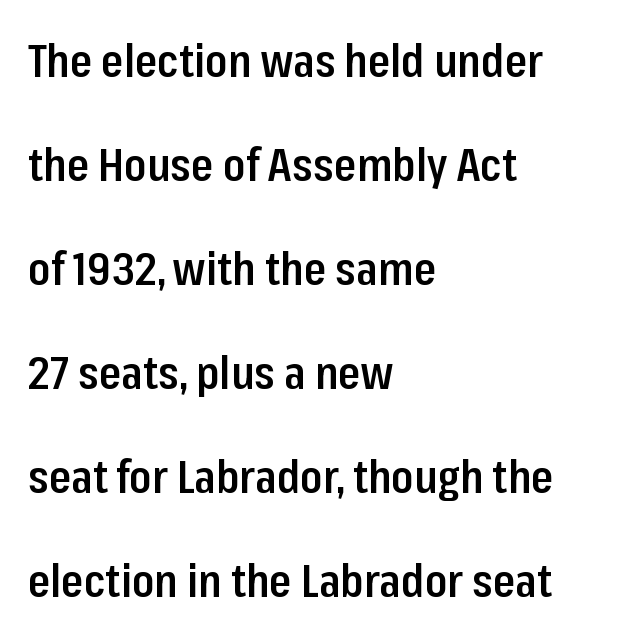
{"serif": "no", "italic": "no", "bold": "semi", "weight": "semibold", "width": "condensed", "stroke_contrast": "low", "x_height": "medium", "monospaced": "no", "underline": "no", "align": "left", "line_spacing": "loose", "line_spacing_ratio": 2.31, "letter_spacing": "normal", "letter_spacing_em": 0.0, "glyph_px": 45}
